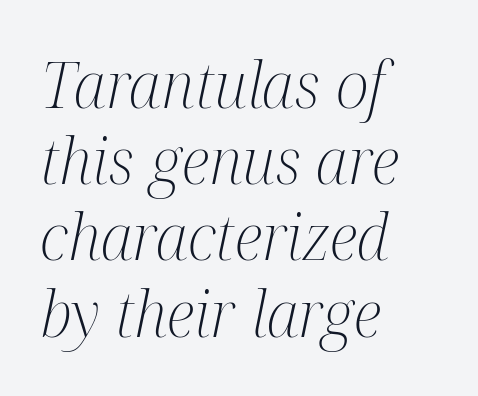
Q: Is the text bold? A: No.
Q: Is the text italic (slanted)? A: Yes, it leans right by about 12 degrees.
Q: Is the typeface a serif or a sans-serif typeface? A: Serif.
Q: Is the text underlined? A: No.
Q: How is the paragraph aligned? A: Left-aligned.
Q: Is the spacing between letters normal or unusually wide? A: Normal.
Q: Width (condensed, normal, or wide)? A: Condensed.
Q: Stroke contrast? A: Medium.
Q: x-height? A: Medium.
Q: Monospaced? A: No.
